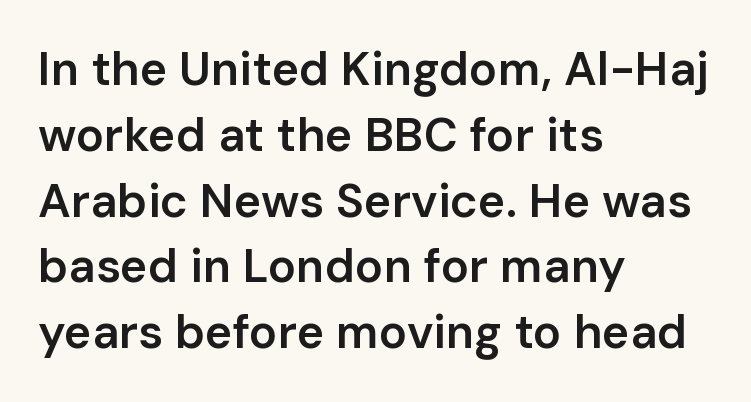
Baseline-to-baseline distance is the conventional proportion of letter height. The paragraph has a hard left edge and a soft right edge. Tall strokes in this sample are plumb rather than angled. In terms of letterspacing, this is plain default setting. Each letter keeps its own natural width here, so spacing adapts to shape.
